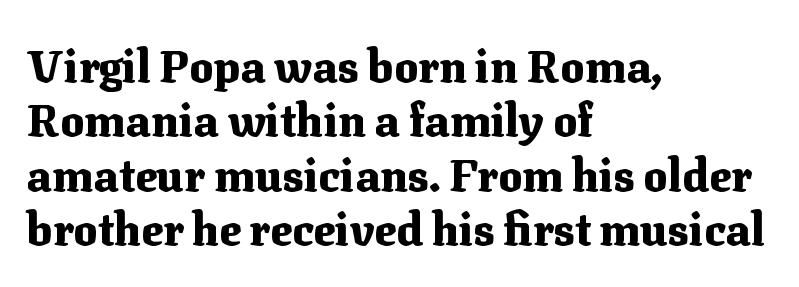
The image shows 45 px heavy serif type, upright; set left-aligned, line spacing 1.21x, normal letter spacing, not underlined; medium stroke contrast and a medium x-height.
